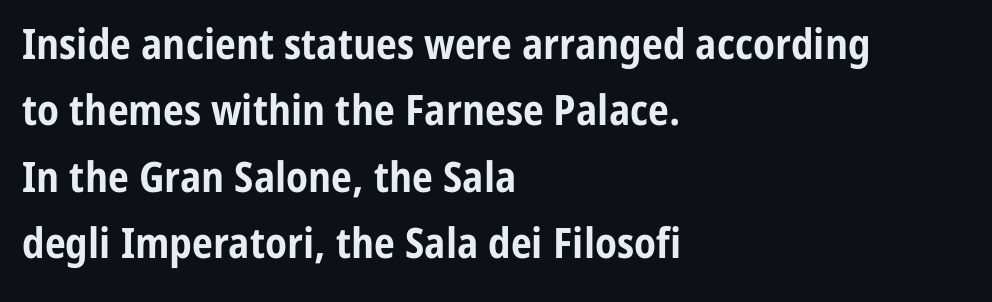
Q: Is the text bold? A: Yes.
Q: Is the text italic (slanted)? A: No, it is upright.
Q: Is the typeface a serif or a sans-serif typeface? A: Sans-serif.
Q: Is the text underlined? A: No.
Q: How is the paragraph aligned? A: Left-aligned.
Q: Is the spacing between letters normal or unusually wide? A: Normal.
Q: Is the spacing between lines tight, normal or loose? A: Normal.
Q: Width (condensed, normal, or wide)? A: Condensed.
Q: Stroke contrast? A: Low.
Q: x-height? A: Medium.
Q: Monospaced? A: No.
